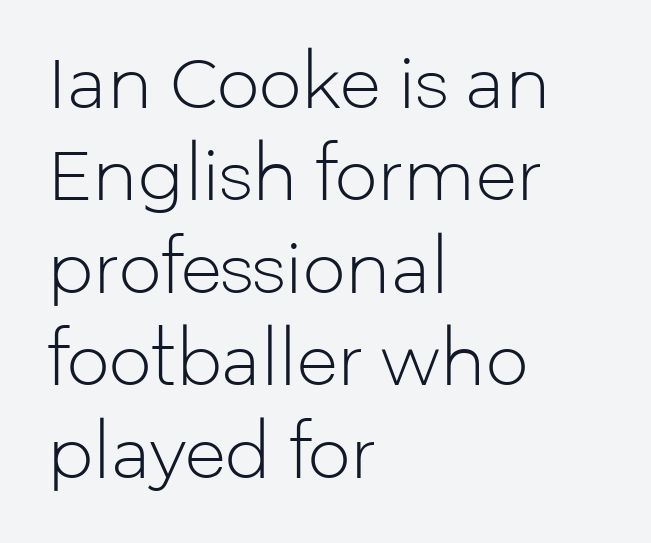
Q: Is the text bold? A: No.
Q: Is the text italic (slanted)? A: No, it is upright.
Q: Is the typeface a serif or a sans-serif typeface? A: Sans-serif.
Q: Is the text underlined? A: No.
Q: How is the paragraph aligned? A: Left-aligned.
Q: Is the spacing between letters normal or unusually wide? A: Normal.
Q: Is the spacing between lines tight, normal or loose? A: Normal.
Q: Width (condensed, normal, or wide)? A: Normal.
Q: Stroke contrast? A: Low.
Q: x-height? A: Medium.
Q: Monospaced? A: No.
